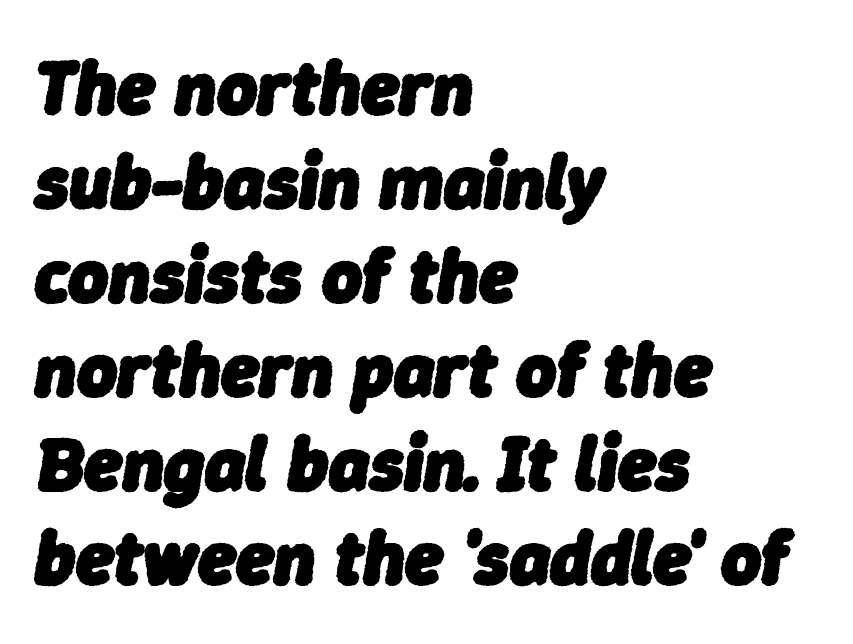
{"italic": "yes", "lean": "right", "slant_degrees": 9, "bold": "yes", "weight": "heavy", "width": "normal", "stroke_contrast": "low", "x_height": "medium", "monospaced": "no", "underline": "no", "align": "left", "line_spacing_ratio": 1.22, "letter_spacing": "normal", "letter_spacing_em": 0.0, "glyph_px": 77}
